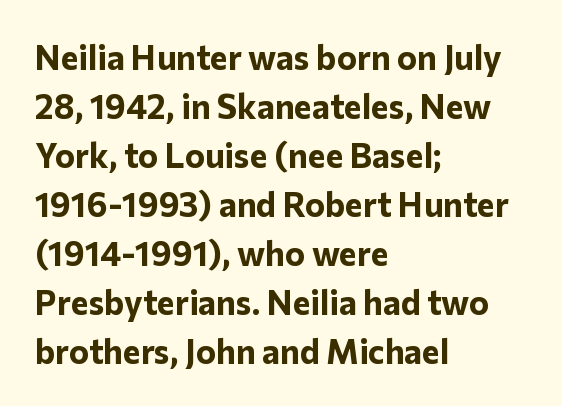
Q: Is the text bold? A: Yes.
Q: Is the text italic (slanted)? A: No, it is upright.
Q: Is the typeface a serif or a sans-serif typeface? A: Sans-serif.
Q: Is the text underlined? A: No.
Q: How is the paragraph aligned? A: Left-aligned.
Q: Is the spacing between letters normal or unusually wide? A: Normal.
Q: Is the spacing between lines tight, normal or loose? A: Normal.
Q: Width (condensed, normal, or wide)? A: Normal.
Q: Stroke contrast? A: Low.
Q: x-height? A: Medium.
Q: Monospaced? A: No.
